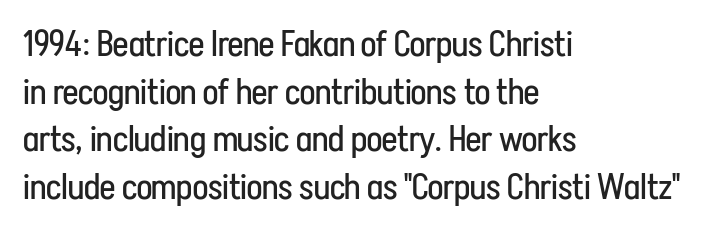
{"serif": "no", "italic": "no", "bold": "no", "weight": "regular", "width": "condensed", "stroke_contrast": "low", "x_height": "medium", "monospaced": "no", "underline": "no", "align": "left", "line_spacing": "normal", "line_spacing_ratio": 1.32, "letter_spacing": "normal", "letter_spacing_em": 0.0, "glyph_px": 36}
